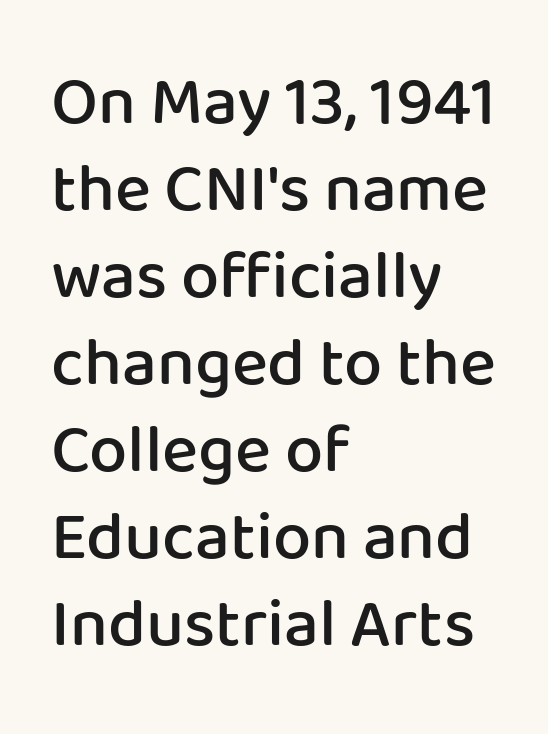
The image shows 68 px semibold sans-serif type, upright; set left-aligned, normal line spacing (1.28x), normal letter spacing, not underlined; low stroke contrast and a medium x-height.
